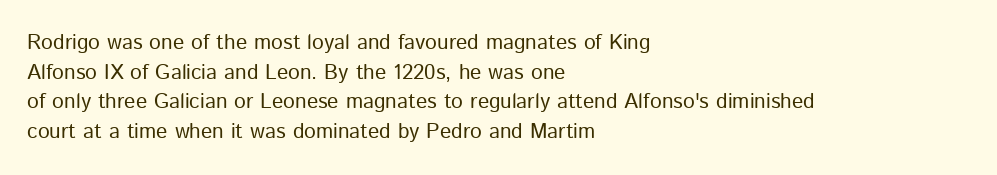
Quick note: underline off. Do the letters lean? They stand straight. The text block is weighted toward the left margin, trailing off unevenly rightward. This rendering leaves character spacing at its baseline value. Vertical spacing — default.
